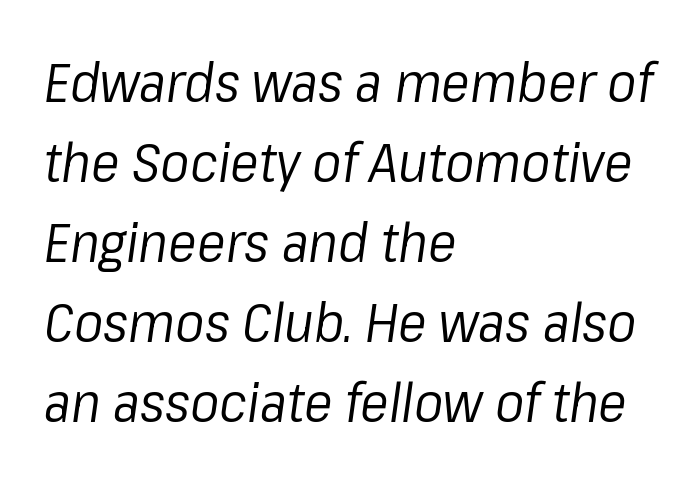
The image shows 54 px regular-weight type, italic (leaning right); set left-aligned, normal line spacing (1.48x), normal letter spacing, not underlined; low stroke contrast and a medium x-height.
